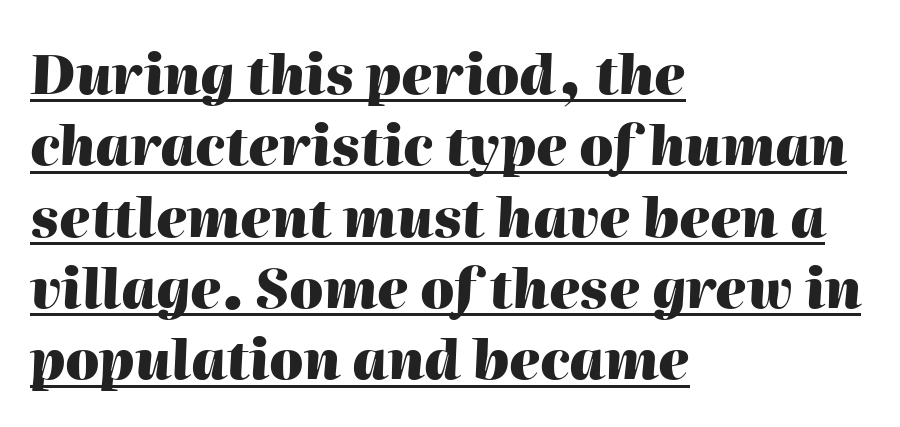
Line spacing here is normal. Does the copy run flush right? No — it runs flush left. These lines are rendered in a variable-pitch font. Spacing between characters is what you'd get straight out of the box.
